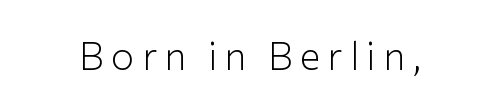
{"serif": "no", "italic": "no", "bold": "no", "weight": "light", "width": "normal", "stroke_contrast": "low", "x_height": "medium", "monospaced": "no", "underline": "no", "glyph_px": 39}
